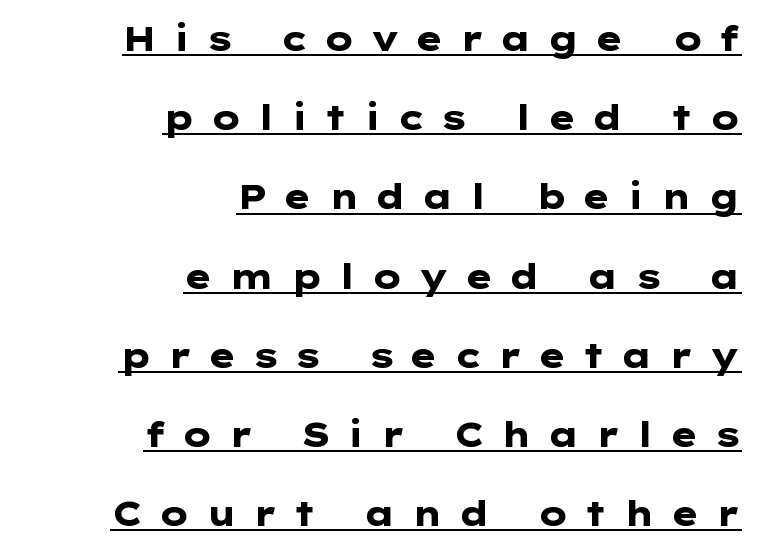
Pretty heavy lettering here — definitely bold. Check where the strokes stop: nothing finishes them off — pure sans. The gaps between neighbouring characters are conspicuously large. The rendering anchors every line to the right-hand side. Tall strokes in this sample are plumb rather than angled. Looks like someone drew a line under every word here.
